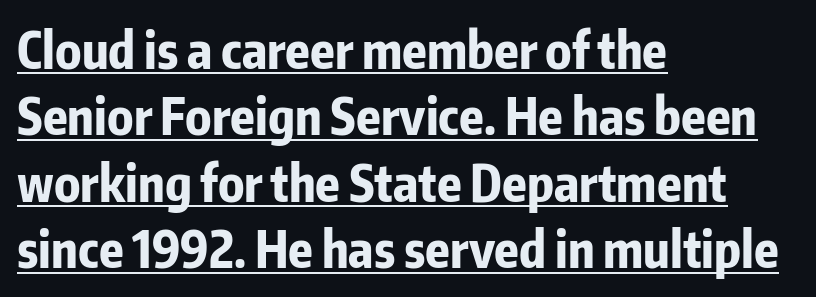
{"serif": "no", "italic": "no", "bold": "yes", "weight": "bold", "width": "condensed", "stroke_contrast": "low", "x_height": "medium", "monospaced": "no", "underline": "yes", "align": "left", "line_spacing": "normal", "line_spacing_ratio": 1.33, "letter_spacing": "normal", "letter_spacing_em": 0.0, "glyph_px": 50}
